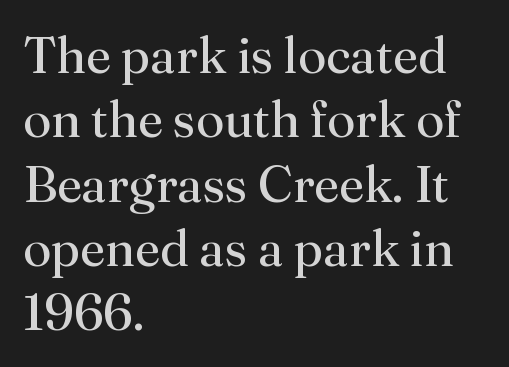
{"serif": "yes", "italic": "no", "bold": "no", "weight": "regular", "width": "normal", "stroke_contrast": "medium", "x_height": "small", "monospaced": "no", "underline": "no", "align": "left", "line_spacing": "normal", "line_spacing_ratio": 1.26, "letter_spacing": "normal", "letter_spacing_em": 0.0, "glyph_px": 51}
